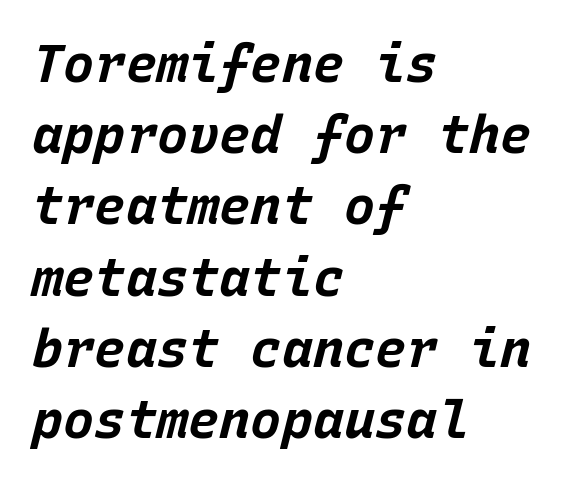
The image shows 52 px bold type, italic (leaning right), monospaced; set left-aligned, normal line spacing (1.37x), normal letter spacing, not underlined; low stroke contrast and a large x-height.
